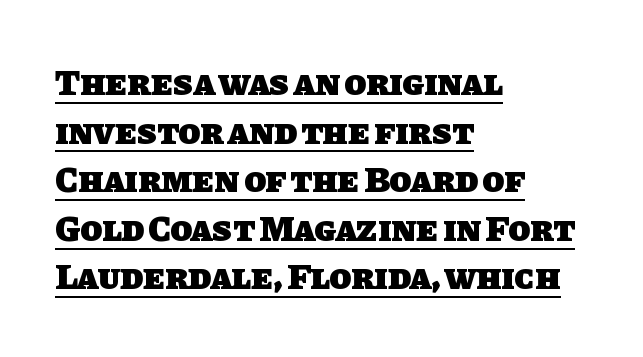
The image shows 36 px heavy sans-serif type; set left-aligned, normal line spacing (1.35x), normal letter spacing, underlined; low stroke contrast and a large x-height.
